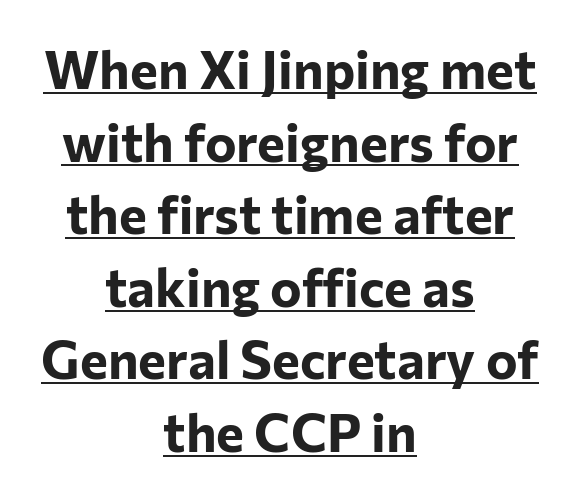
The image shows 53 px bold sans-serif type, upright; set centered, normal line spacing (1.37x), normal letter spacing, underlined; low stroke contrast and a medium x-height.
